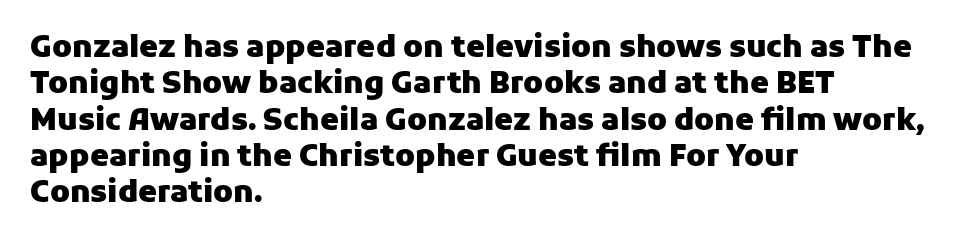
Q: Is the text bold? A: Yes.
Q: Is the text italic (slanted)? A: No, it is upright.
Q: Is the typeface a serif or a sans-serif typeface? A: Sans-serif.
Q: Is the text underlined? A: No.
Q: How is the paragraph aligned? A: Left-aligned.
Q: Is the spacing between letters normal or unusually wide? A: Normal.
Q: Width (condensed, normal, or wide)? A: Normal.
Q: Stroke contrast? A: Low.
Q: x-height? A: Medium.
Q: Monospaced? A: No.
